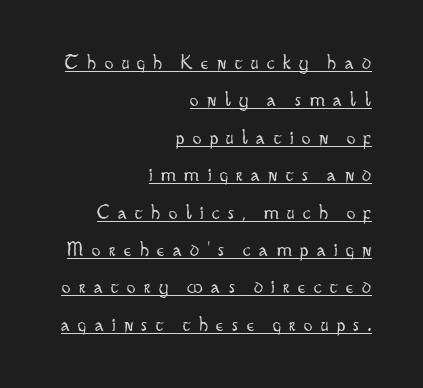
The image shows 21 px text type, upright; set right-aligned, line spacing 1.78x, unusually wide letter spacing (+0.41 em), underlined.
